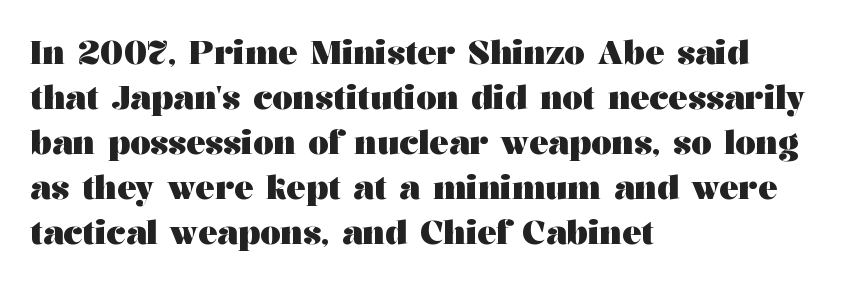
{"serif": "yes", "italic": "no", "bold": "yes", "weight": "heavy", "width": "wide", "stroke_contrast": "medium", "x_height": "medium", "monospaced": "no", "underline": "no", "align": "left", "line_spacing": "normal", "line_spacing_ratio": 1.41, "letter_spacing": "normal", "letter_spacing_em": 0.0, "glyph_px": 32}
